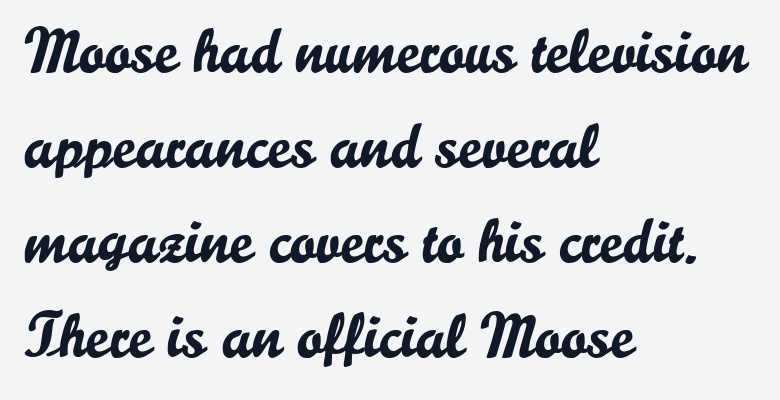
The image shows 63 px sans-serif type; set left-aligned, normal line spacing (1.51x), normal letter spacing, not underlined; low stroke contrast and a small x-height.
